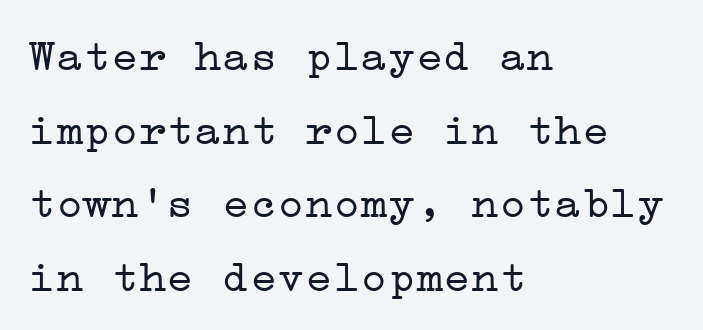
A classic flush-left, rag-right setting is used for this passage. How are the letters spaced? Ordinarily, with no added tracking. Unbolded letterforms with no extra heft. Lines of text with bare space underneath. Old-style or modern, the face here clearly has serifs. Interline gaps are of average width in this sample.
